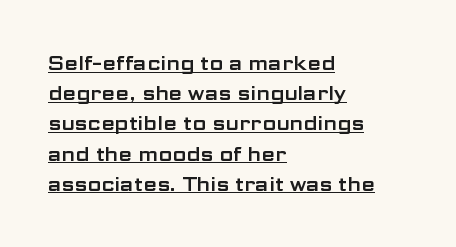
In terms of posture, this sample is upright. Horizontally, the lines are justified to the leading edge only. Is there an underline? Yes — a line sits under the letters. Each new line begins a customary step beneath the previous one. The gaps between neighbouring characters are ordinary and unremarkable.
